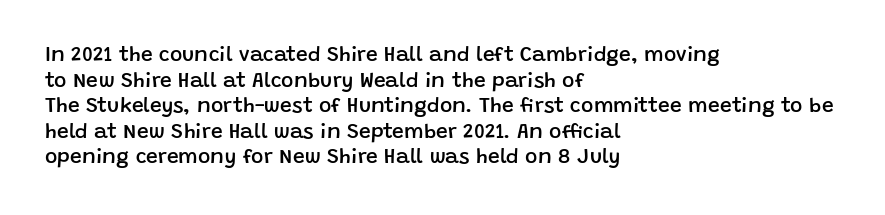
{"italic": "no", "bold": "semi", "underline": "no", "align": "left", "line_spacing_ratio": 1.22, "letter_spacing": "normal", "letter_spacing_em": 0.0, "glyph_px": 21}
